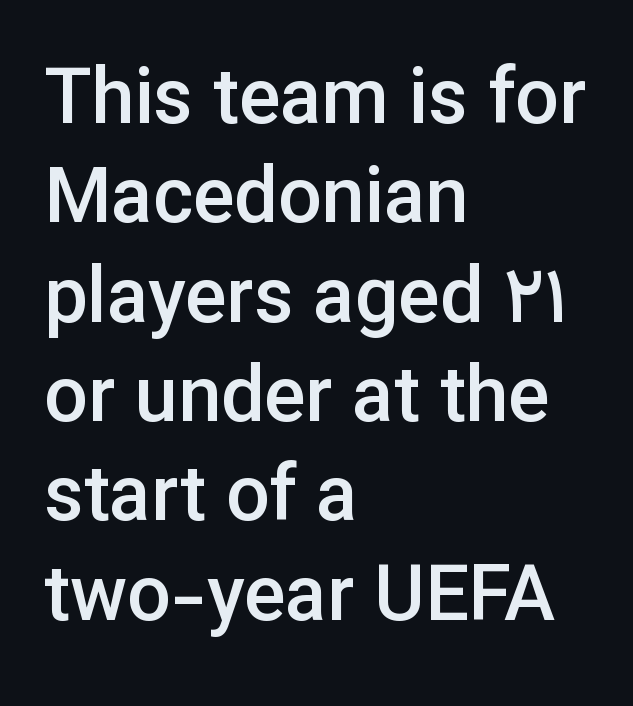
Q: Is the text bold? A: Semi-bold.
Q: Is the text italic (slanted)? A: No, it is upright.
Q: Is the typeface a serif or a sans-serif typeface? A: Sans-serif.
Q: Is the text underlined? A: No.
Q: How is the paragraph aligned? A: Left-aligned.
Q: Is the spacing between letters normal or unusually wide? A: Normal.
Q: Is the spacing between lines tight, normal or loose? A: Normal.
Q: Width (condensed, normal, or wide)? A: Normal.
Q: Stroke contrast? A: Low.
Q: x-height? A: Medium.
Q: Monospaced? A: No.
